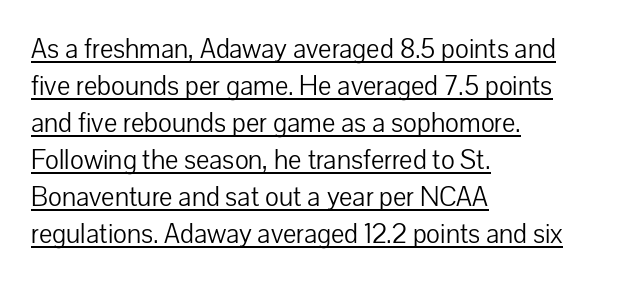
Q: Is the text bold? A: No.
Q: Is the text italic (slanted)? A: No, it is upright.
Q: Is the typeface a serif or a sans-serif typeface? A: Sans-serif.
Q: Is the text underlined? A: Yes.
Q: How is the paragraph aligned? A: Left-aligned.
Q: Is the spacing between letters normal or unusually wide? A: Normal.
Q: Is the spacing between lines tight, normal or loose? A: Normal.
Q: Width (condensed, normal, or wide)? A: Normal.
Q: Stroke contrast? A: Low.
Q: x-height? A: Medium.
Q: Monospaced? A: No.
